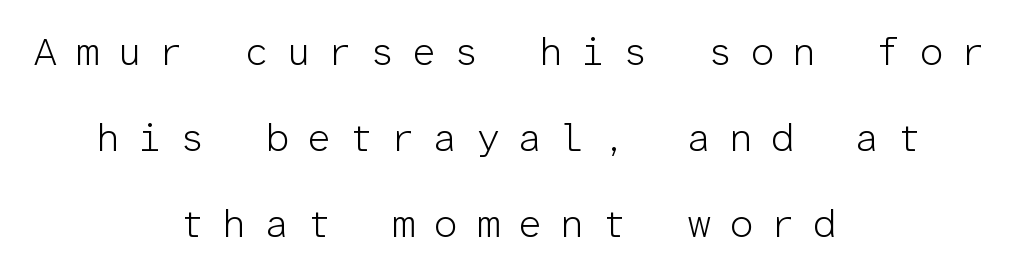
The image shows 39 px light sans-serif type, upright, monospaced; set centered, loose line spacing (2.21x), unusually wide letter spacing (+0.45 em), not underlined; low stroke contrast and a medium x-height.
